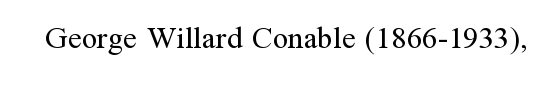
Q: Is the text bold? A: No.
Q: Is the text italic (slanted)? A: No, it is upright.
Q: Is the typeface a serif or a sans-serif typeface? A: Serif.
Q: Is the text underlined? A: No.
Q: Is the spacing between letters normal or unusually wide? A: Normal.
Q: Width (condensed, normal, or wide)? A: Normal.
Q: Stroke contrast? A: Medium.
Q: x-height? A: Medium.
Q: Monospaced? A: No.
